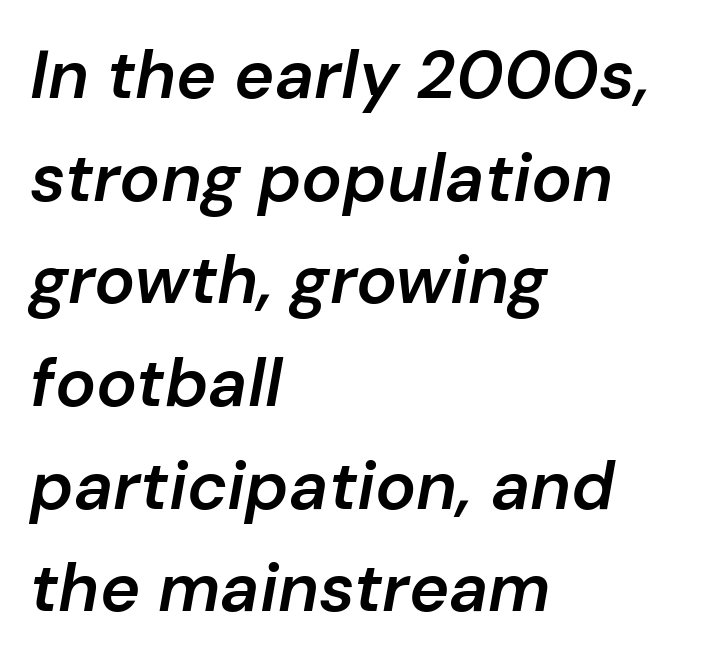
The image shows 68 px semibold type, italic (leaning right); set left-aligned, normal line spacing (1.51x), normal letter spacing, not underlined; low stroke contrast and a medium x-height.
